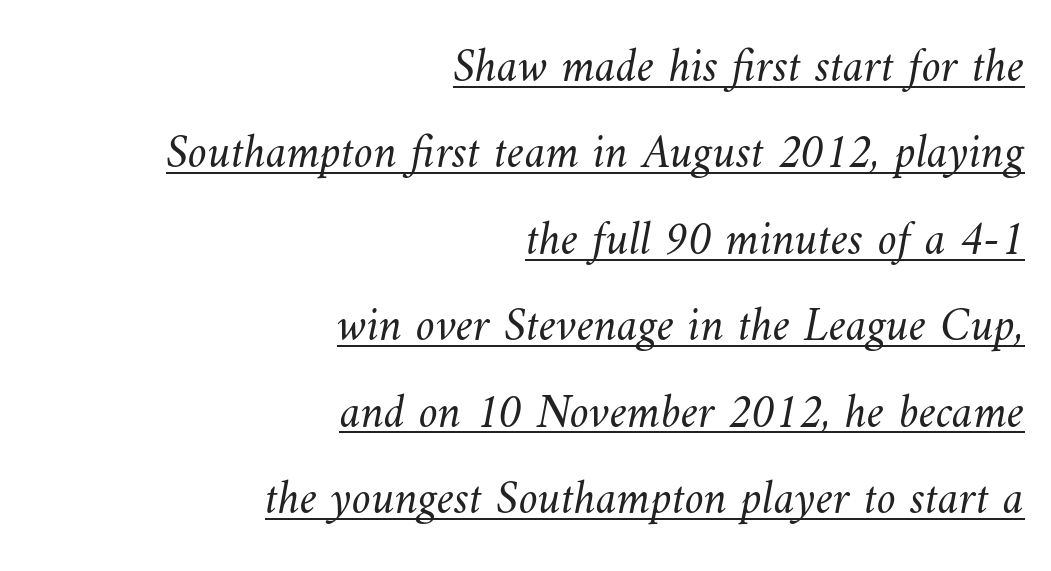
Q: Is the text bold? A: No.
Q: Is the text underlined? A: Yes.
Q: How is the paragraph aligned? A: Right-aligned.
Q: Is the spacing between letters normal or unusually wide? A: Normal.
Q: Width (condensed, normal, or wide)? A: Normal.
Q: Stroke contrast? A: Medium.
Q: x-height? A: Small.
Q: Monospaced? A: No.
